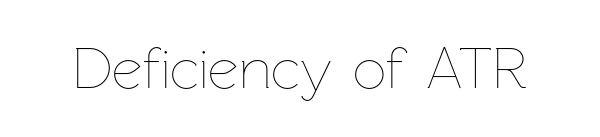
{"italic": "no", "bold": "no", "weight": "thin", "width": "normal", "stroke_contrast": "low", "x_height": "medium", "monospaced": "no", "underline": "no", "letter_spacing": "normal", "letter_spacing_em": 0.0, "glyph_px": 59}
